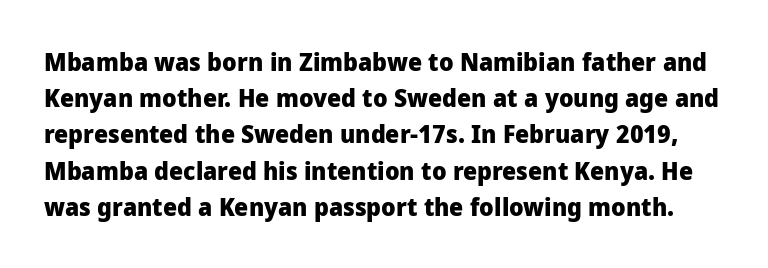
{"italic": "no", "bold": "yes", "underline": "no", "line_spacing": "normal", "line_spacing_ratio": 1.45, "letter_spacing": "normal", "letter_spacing_em": 0.0, "glyph_px": 25}
